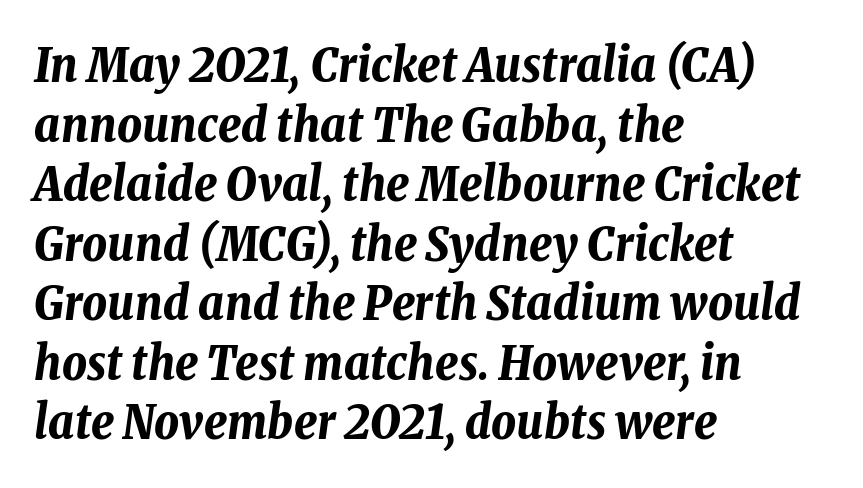
The image shows 48 px bold, condensed type, italic (leaning right); set left-aligned, line spacing 1.24x, normal letter spacing, not underlined; low stroke contrast and a medium x-height.
